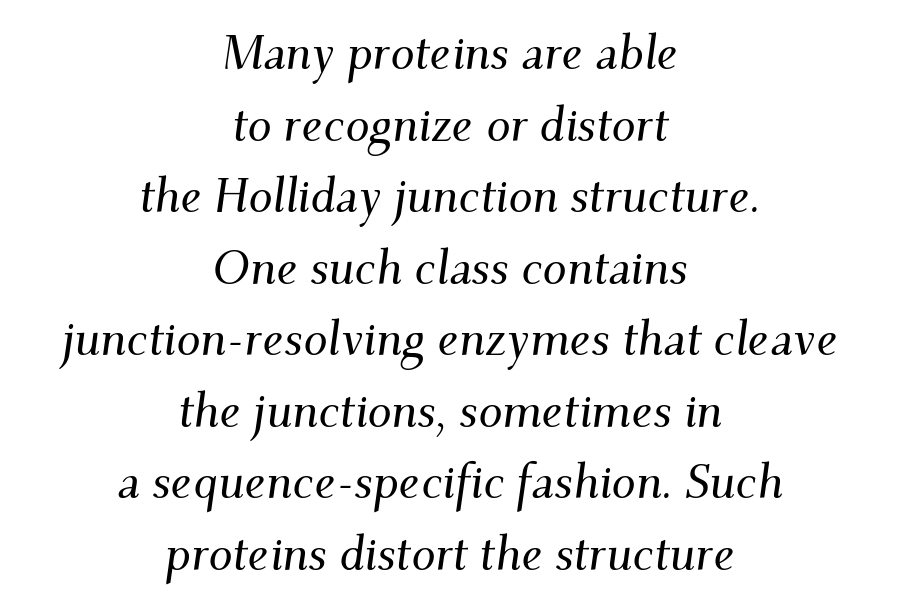
Think of a printed novel: that variable character pitch is what you see here. Compared with typical paragraphs, the rows here are spaced about the same. The designer went with a serif here, giving each stem small feet. The paragraph shown floats in the horizontal middle. Plain, unruled lines of type. A typesetter would mark this as italic.
